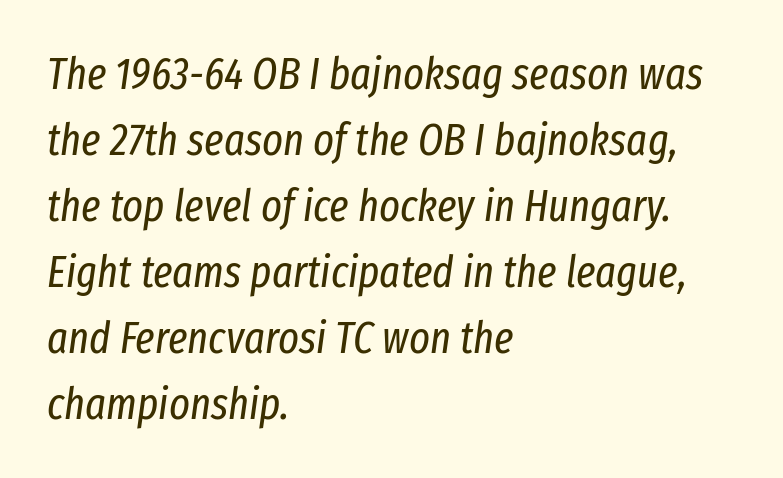
The image shows 44 px regular-weight, condensed type, italic (leaning right); set left-aligned, normal line spacing (1.5x), normal letter spacing, not underlined; low stroke contrast and a medium x-height.
